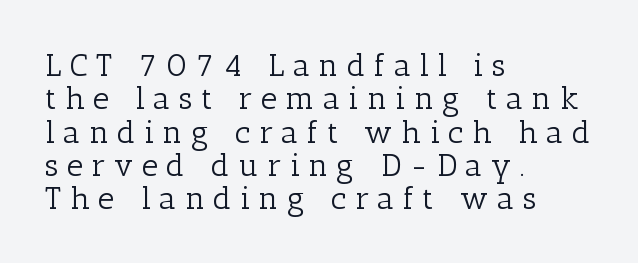
Q: Is the text bold? A: No.
Q: Is the text italic (slanted)? A: No, it is upright.
Q: Is the typeface a serif or a sans-serif typeface? A: Serif.
Q: Is the text underlined? A: No.
Q: How is the paragraph aligned? A: Left-aligned.
Q: Is the spacing between letters normal or unusually wide? A: Unusually wide.
Q: Is the spacing between lines tight, normal or loose? A: Tight.
Q: Width (condensed, normal, or wide)? A: Normal.
Q: Stroke contrast? A: Low.
Q: x-height? A: Medium.
Q: Monospaced? A: No.
